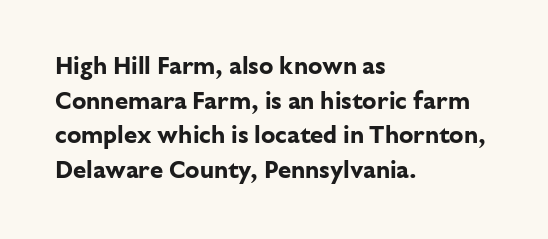
Rule under the text: the space is simply empty. Nothing unusual about the tracking: characters are spaced as the font intends. Leading: standard. This sample uses an upright cut, with every glyph sitting square on the baseline. Set as a true bold cut, around the 700 mark. Line beginnings align vertically; line endings do not.
